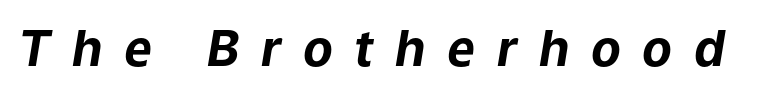
{"italic": "yes", "lean": "right", "slant_degrees": 9, "bold": "yes", "weight": "bold", "width": "normal", "stroke_contrast": "low", "x_height": "medium", "monospaced": "no", "underline": "no", "letter_spacing": "wide", "letter_spacing_em": 0.44, "glyph_px": 49}
